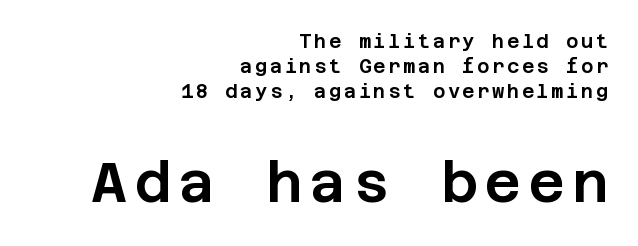
The image shows 56 px sans-serif type, upright; set right-aligned, normal line spacing (1.31x), not underlined; the second (bottom) block is 2.95x larger; low stroke contrast and a large x-height.
